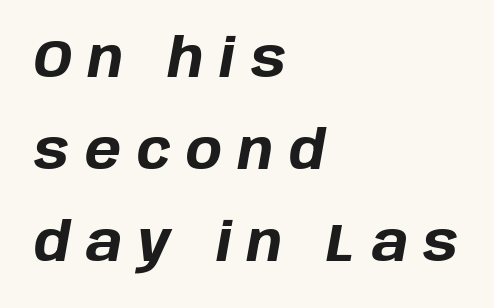
Any mark beneath the type? The region is blank. Each letter keeps its own natural width here, so spacing adapts to shape. Teacher's note: observe the even left margin — that is flush-left alignment. Notice how the stems are inclined rather than vertical — that's the hallmark of italics.
